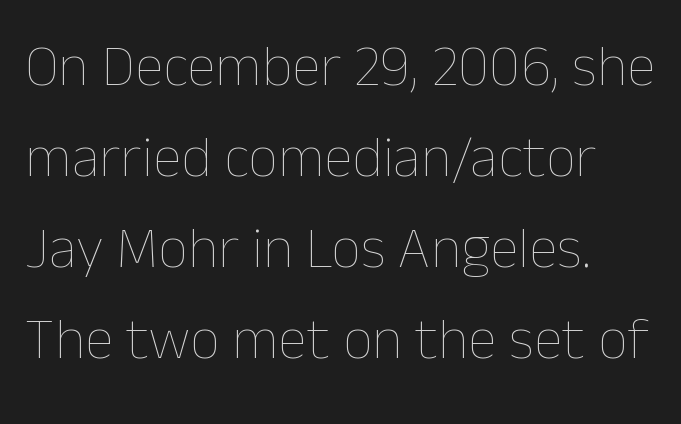
{"italic": "no", "bold": "no", "weight": "thin", "width": "normal", "stroke_contrast": "low", "x_height": "medium", "monospaced": "no", "underline": "no", "align": "left", "line_spacing": "normal", "line_spacing_ratio": 1.54, "letter_spacing": "normal", "letter_spacing_em": 0.0, "glyph_px": 59}
